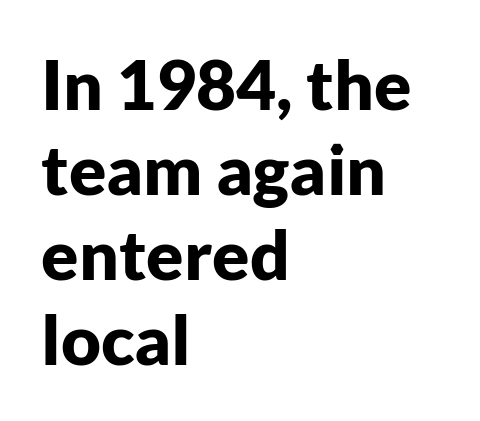
{"serif": "no", "italic": "no", "bold": "yes", "weight": "bold", "width": "normal", "stroke_contrast": "low", "x_height": "medium", "monospaced": "no", "underline": "no", "align": "left", "line_spacing_ratio": 1.23, "letter_spacing": "normal", "letter_spacing_em": 0.0, "glyph_px": 69}
